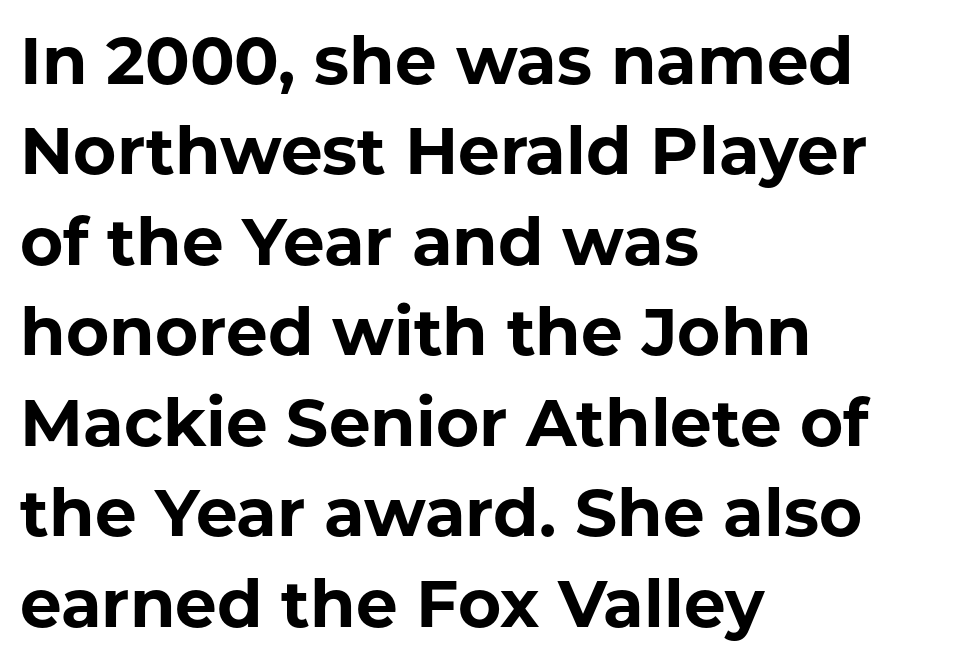
Posture: upright roman. The line texture is even and compact thanks to regular tracking. Stroke terminals: plain, sans-serif. The rendering uses natural spacing where letterforms have individual widths. How would I describe the line gaps? Plain and ordinary.
